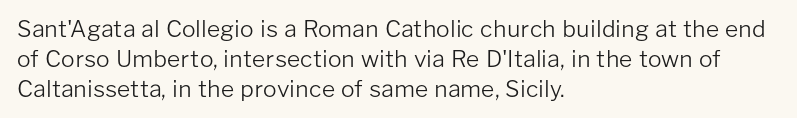
Q: Is the text bold? A: No.
Q: Is the text italic (slanted)? A: No, it is upright.
Q: Is the text underlined? A: No.
Q: How is the paragraph aligned? A: Left-aligned.
Q: Is the spacing between letters normal or unusually wide? A: Normal.
Q: Is the spacing between lines tight, normal or loose? A: Normal.
